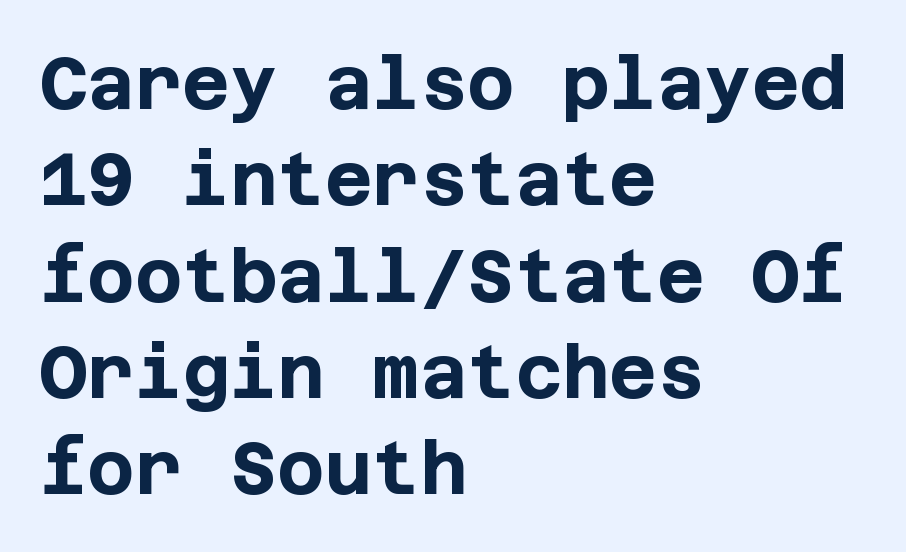
Between one letter and the next there's only the usual sliver of space. The typeface chosen for these lines omits serifs. Typeset ragged right — the left edge is the straight one. Lines of text with bare space underneath. In terms of posture, this sample is upright.
